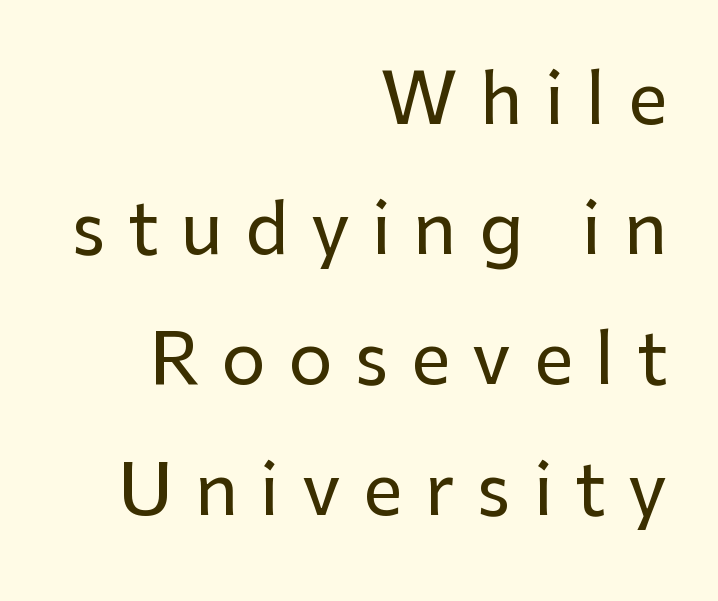
Q: Is the text italic (slanted)? A: No, it is upright.
Q: Is the typeface a serif or a sans-serif typeface? A: Sans-serif.
Q: Is the text underlined? A: No.
Q: How is the paragraph aligned? A: Right-aligned.
Q: Is the spacing between letters normal or unusually wide? A: Unusually wide.
Q: Width (condensed, normal, or wide)? A: Normal.
Q: Stroke contrast? A: Low.
Q: x-height? A: Medium.
Q: Monospaced? A: No.
